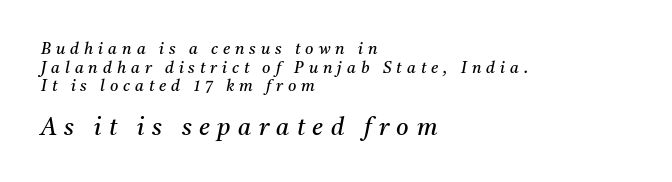
The horizontal fit of the characters is loose and conspicuously gappy. The rendering anchors every line to the left-hand side. The whole block is typeset with a tilt. The space beneath each line is pristine and unruled. On a weight scale, this lands at 450 or below. Typesetter's note — lower block bumped up in size, upper block left smaller.
